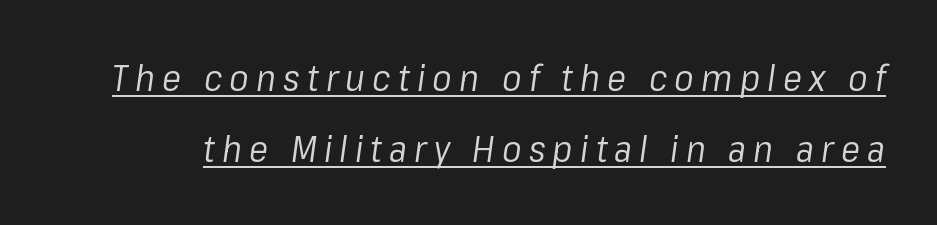
{"italic": "yes", "lean": "right", "slant_degrees": 8, "bold": "no", "weight": "regular", "width": "normal", "stroke_contrast": "low", "x_height": "medium", "monospaced": "no", "underline": "yes", "line_spacing": "loose", "line_spacing_ratio": 1.97, "letter_spacing": "wide", "letter_spacing_em": 0.2, "glyph_px": 36}
